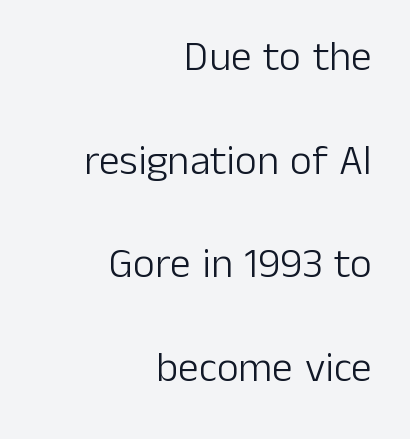
The image shows 42 px light sans-serif type, upright; set right-aligned, loose line spacing (2.47x), normal letter spacing, not underlined; low stroke contrast and a medium x-height.
